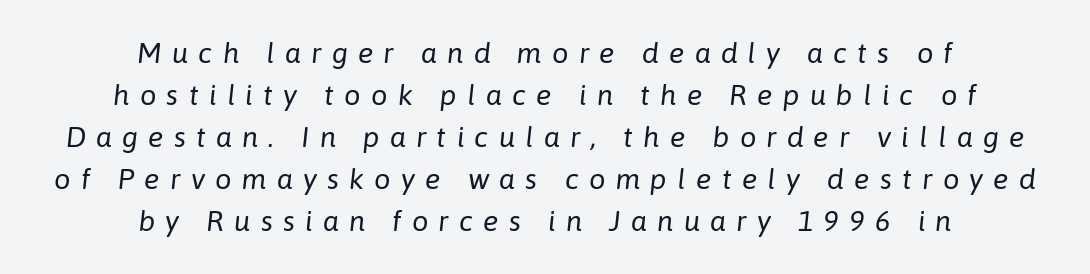
The image shows 29 px regular-weight type, italic (leaning right); set centered, normal line spacing (1.45x), unusually wide letter spacing (+0.35 em), not underlined; low stroke contrast and a medium x-height.
